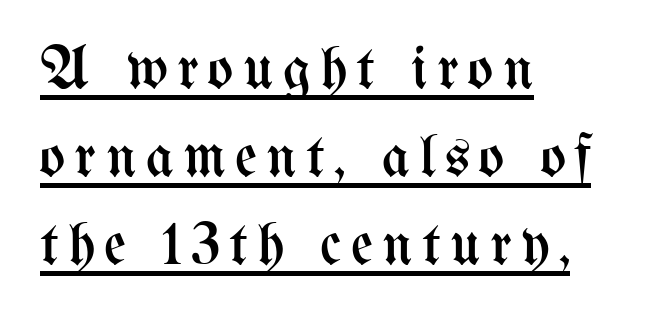
{"italic": "no", "bold": "no", "weight": "regular", "width": "condensed", "stroke_contrast": "medium", "x_height": "medium", "monospaced": "no", "underline": "yes", "align": "left", "line_spacing": "normal", "line_spacing_ratio": 1.44, "glyph_px": 61}
